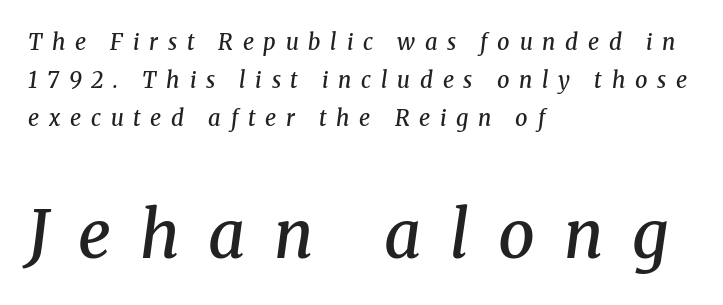
Q: Is the text bold? A: Semi-bold.
Q: Is the text italic (slanted)? A: Yes, it leans right by about 8 degrees.
Q: Is the typeface a serif or a sans-serif typeface? A: Serif.
Q: Is the text underlined? A: No.
Q: How is the paragraph aligned? A: Left-aligned.
Q: Is the spacing between letters normal or unusually wide? A: Unusually wide.
Q: Which block of text is set in a larger size, the first (top) or the second (bottom)? A: The second (bottom) one.
Q: Width (condensed, normal, or wide)? A: Normal.
Q: Stroke contrast? A: Medium.
Q: x-height? A: Medium.
Q: Monospaced? A: No.
